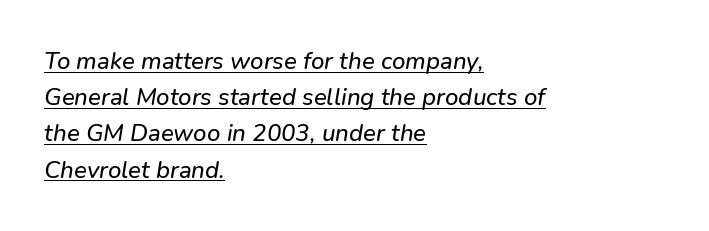
The image shows 24 px text type; set left-aligned, normal line spacing (1.51x), normal letter spacing, underlined.
